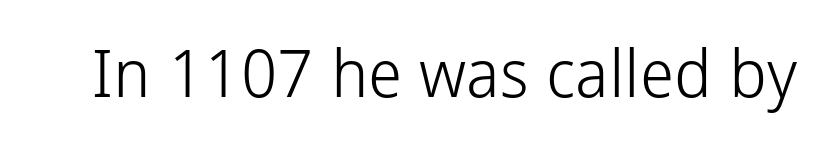
Type without underlining. Stem width sits at or under what a default text font uses. Think of a printed novel: that variable character pitch is what you see here. This is sans-serif lettering, the kind often seen on screens and signage.
